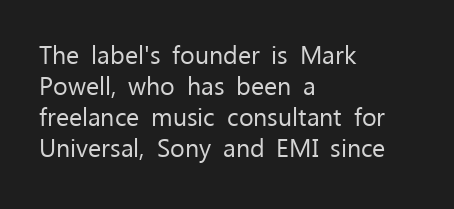
A light-to-regular cut is what we see here. Clear beneath every line of the passage. Vertical strokes here are truly vertical. The passage shown has conventional tracking throughout. Leftover space on each line is placed entirely after the last word.
